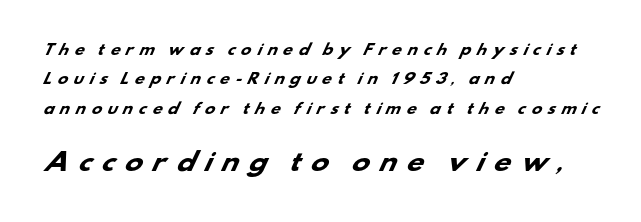
{"bold": "yes", "underline": "no", "align": "left", "line_spacing": "loose", "line_spacing_ratio": 2.09, "letter_spacing": "wide", "letter_spacing_em": 0.37, "larger_block": "second", "size_ratio": 1.71, "glyph_px": 24}
